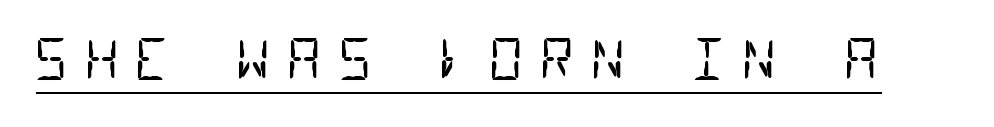
{"serif": "no", "bold": "no", "weight": "regular", "width": "condensed", "stroke_contrast": "low", "x_height": "large", "monospaced": "yes", "underline": "yes", "letter_spacing": "wide", "letter_spacing_em": 0.27, "glyph_px": 55}
